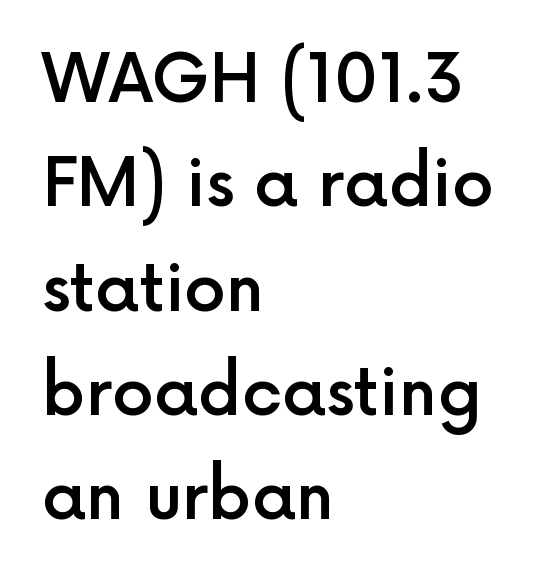
The image shows 66 px semibold sans-serif type, upright; set left-aligned, normal line spacing (1.58x), normal letter spacing, not underlined; a medium x-height.
